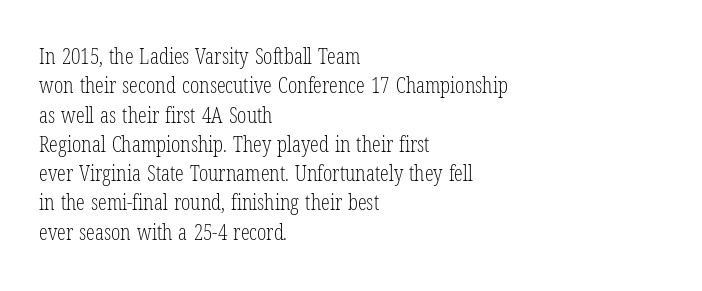
The image shows 22 px text type, upright; set left-aligned, normal line spacing (1.33x), normal letter spacing, not underlined.
